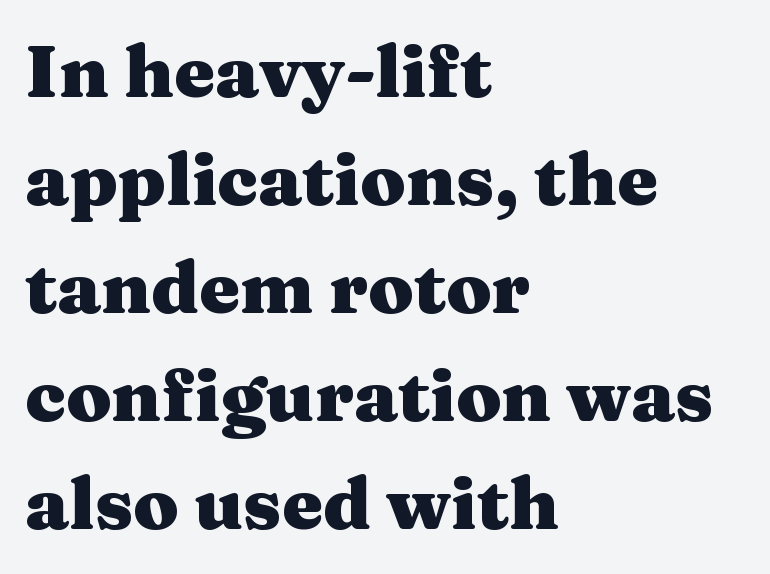
The image shows 73 px heavy, wide serif type, upright; set left-aligned, normal line spacing (1.48x), normal letter spacing, not underlined; medium stroke contrast and a medium x-height.
